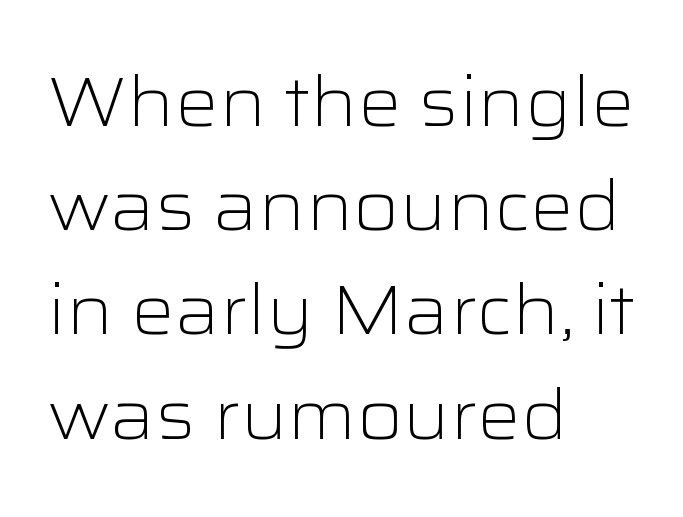
{"serif": "no", "italic": "no", "bold": "no", "weight": "light", "width": "wide", "stroke_contrast": "low", "x_height": "medium", "monospaced": "no", "underline": "no", "align": "left", "line_spacing": "normal", "line_spacing_ratio": 1.51, "letter_spacing": "normal", "letter_spacing_em": 0.0, "glyph_px": 69}
